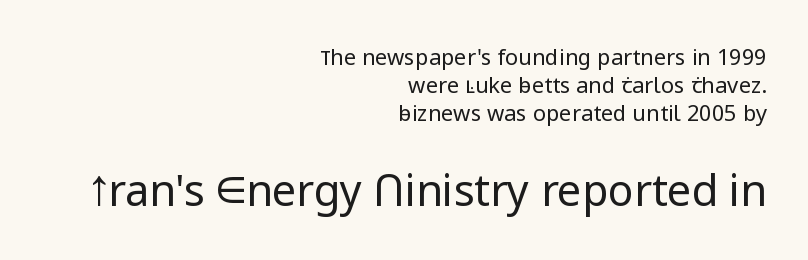
Looks like regular typesetting: each glyph gets only the width it needs. Nobody touched the tracking dial on this one. Does the leading feel generous? No, just average. The letterforms sit at book weight or below.
